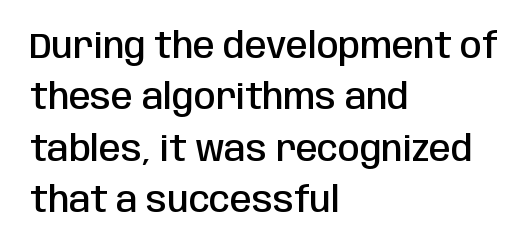
Character widths vary here, with narrow letters taking less room than wide ones. This rendering features lettering with no underline. Typeset ragged right — the left edge is the straight one. Is the letter spacing exaggerated? No — it looks like the ordinary default.
